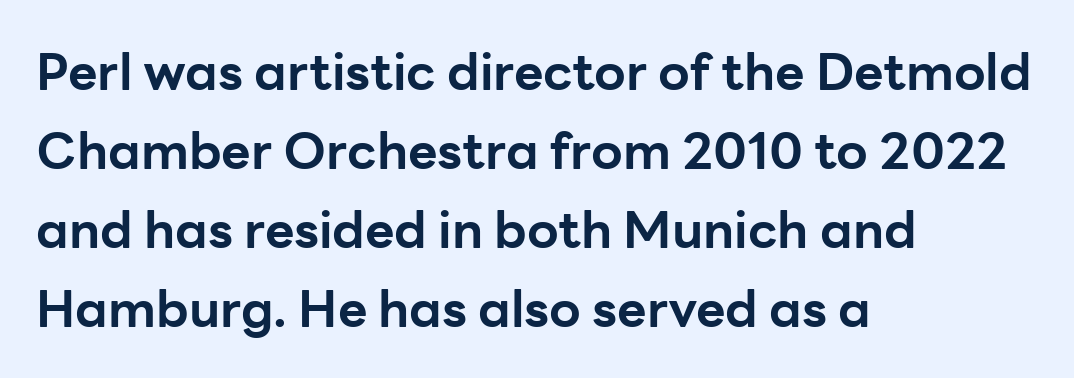
{"serif": "no", "italic": "no", "bold": "yes", "weight": "bold", "width": "normal", "stroke_contrast": "low", "x_height": "medium", "monospaced": "no", "underline": "no", "align": "left", "line_spacing": "normal", "line_spacing_ratio": 1.55, "letter_spacing": "normal", "letter_spacing_em": 0.0, "glyph_px": 51}
